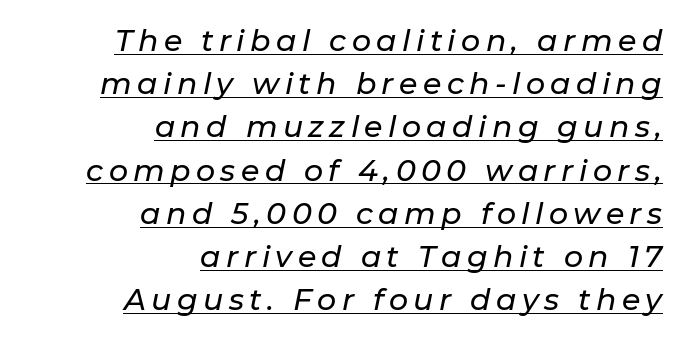
{"italic": "yes", "lean": "right", "slant_degrees": 11, "width": "normal", "stroke_contrast": "low", "x_height": "medium", "monospaced": "no", "underline": "yes", "align": "right", "line_spacing": "normal", "line_spacing_ratio": 1.44, "glyph_px": 30}
